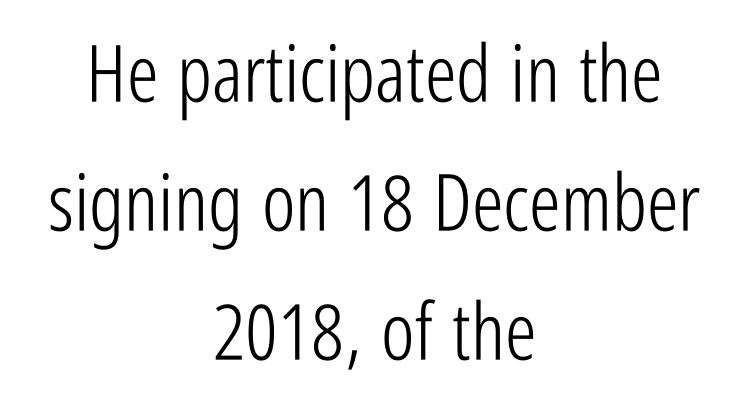
{"serif": "no", "italic": "no", "bold": "no", "weight": "light", "width": "condensed", "stroke_contrast": "low", "x_height": "medium", "monospaced": "no", "underline": "no", "align": "center", "line_spacing": "normal", "line_spacing_ratio": 1.63, "letter_spacing": "normal", "letter_spacing_em": 0.0, "glyph_px": 79}
